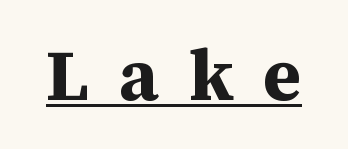
Q: Is the text bold? A: Yes.
Q: Is the text italic (slanted)? A: No, it is upright.
Q: Is the typeface a serif or a sans-serif typeface? A: Serif.
Q: Is the text underlined? A: Yes.
Q: Is the spacing between letters normal or unusually wide? A: Unusually wide.
Q: Width (condensed, normal, or wide)? A: Normal.
Q: Stroke contrast? A: Medium.
Q: x-height? A: Medium.
Q: Monospaced? A: No.
